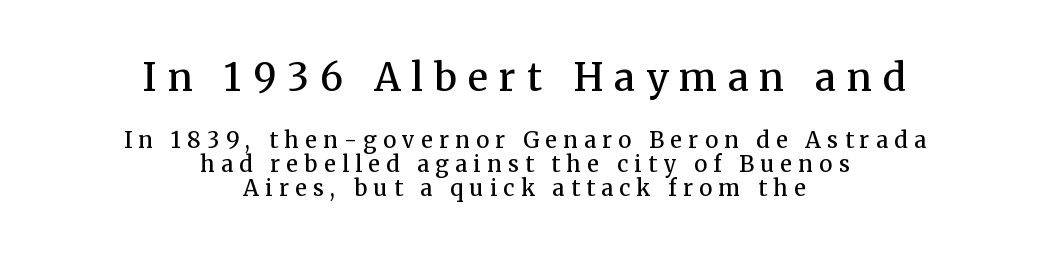
The image shows 38 px semibold serif type, upright; set centered, tight line spacing (1.11x), unusually wide letter spacing (+0.29 em), not underlined; the first (top) block is 1.73x larger; medium stroke contrast and a medium x-height.
